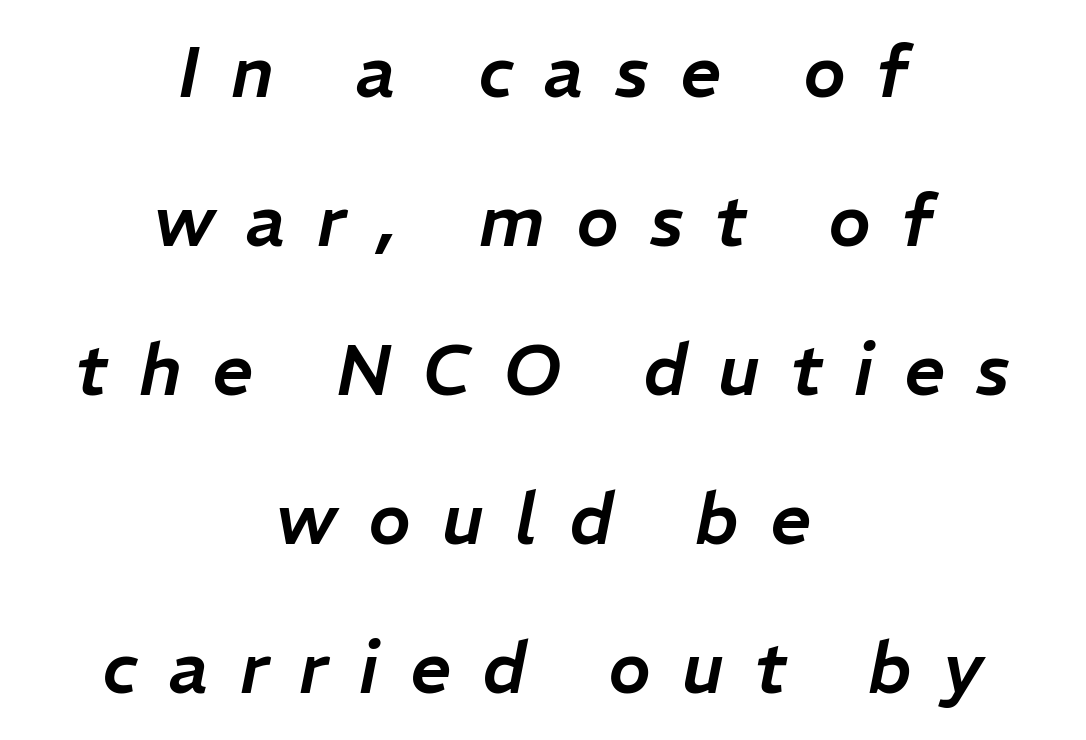
The image shows 72 px text type, italic (leaning right); set centered, loose line spacing (2.07x), unusually wide letter spacing (+0.43 em), not underlined; low stroke contrast and a medium x-height.
